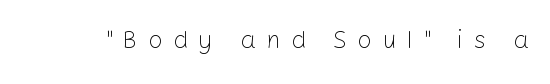
The image shows 25 px text type, upright; set unusually wide letter spacing (+0.42 em), not underlined.
